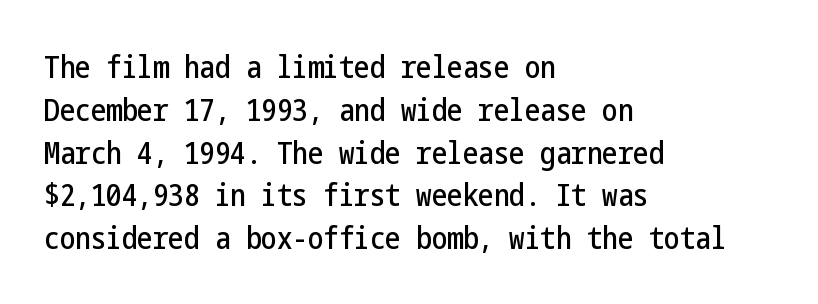
{"serif": "no", "italic": "no", "width": "condensed", "stroke_contrast": "low", "x_height": "medium", "underline": "no", "align": "left", "line_spacing": "normal", "line_spacing_ratio": 1.38, "letter_spacing": "normal", "letter_spacing_em": 0.0, "glyph_px": 31}
